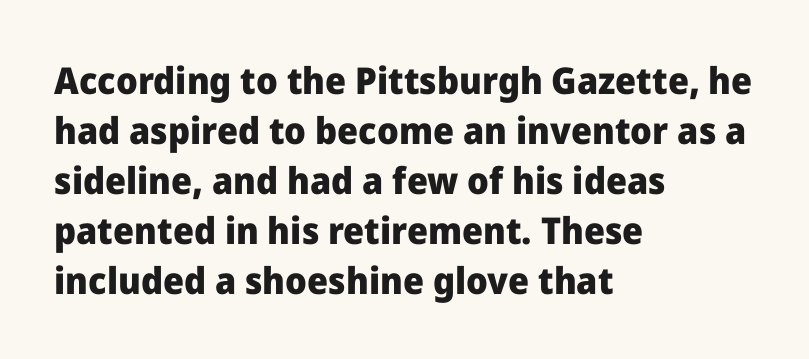
Q: Is the text bold? A: Yes.
Q: Is the text italic (slanted)? A: No, it is upright.
Q: Is the typeface a serif or a sans-serif typeface? A: Sans-serif.
Q: Is the text underlined? A: No.
Q: How is the paragraph aligned? A: Left-aligned.
Q: Is the spacing between letters normal or unusually wide? A: Normal.
Q: Is the spacing between lines tight, normal or loose? A: Normal.
Q: Width (condensed, normal, or wide)? A: Normal.
Q: Stroke contrast? A: Low.
Q: x-height? A: Medium.
Q: Monospaced? A: No.
